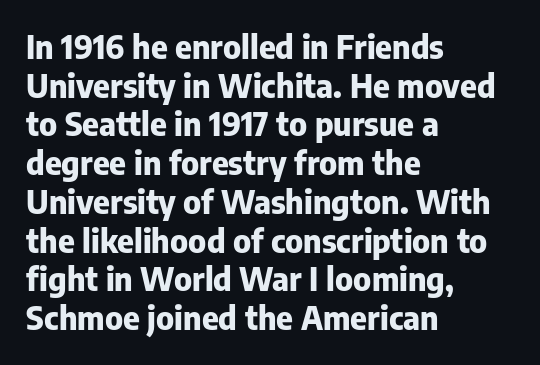
Q: Is the text bold? A: Yes.
Q: Is the text italic (slanted)? A: No, it is upright.
Q: Is the typeface a serif or a sans-serif typeface? A: Sans-serif.
Q: Is the text underlined? A: No.
Q: How is the paragraph aligned? A: Left-aligned.
Q: Is the spacing between letters normal or unusually wide? A: Normal.
Q: Width (condensed, normal, or wide)? A: Normal.
Q: Stroke contrast? A: Low.
Q: x-height? A: Medium.
Q: Monospaced? A: No.
